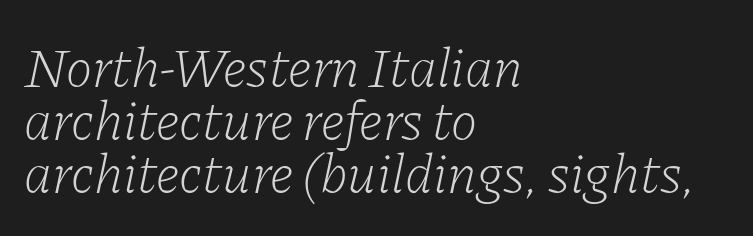
Q: Is the text bold? A: No.
Q: Is the text italic (slanted)? A: Yes, it leans right by about 11 degrees.
Q: Is the typeface a serif or a sans-serif typeface? A: Serif.
Q: Is the text underlined? A: No.
Q: How is the paragraph aligned? A: Left-aligned.
Q: Is the spacing between letters normal or unusually wide? A: Normal.
Q: Is the spacing between lines tight, normal or loose? A: Tight.
Q: Width (condensed, normal, or wide)? A: Normal.
Q: Stroke contrast? A: Low.
Q: x-height? A: Medium.
Q: Monospaced? A: No.
